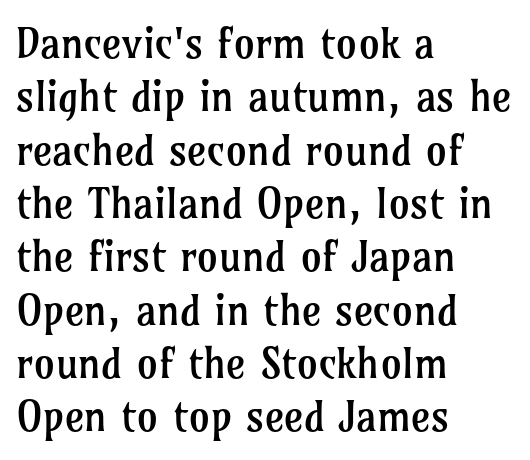
Posture: upright roman. Ink coverage per letter is moderate at most. The space beneath each line is pristine and unruled. What kind of face is this? One with serifs. Teacher's note: observe the even left margin — that is flush-left alignment. Varying glyph widths throughout — classic text-font behaviour.
